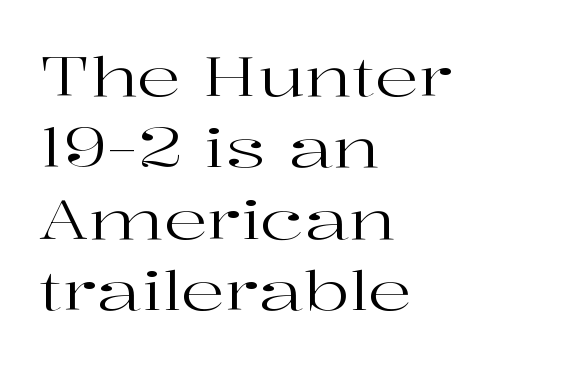
{"serif": "yes", "italic": "no", "bold": "no", "weight": "regular", "width": "wide", "stroke_contrast": "high", "x_height": "medium", "monospaced": "no", "underline": "no", "align": "left", "line_spacing": "normal", "line_spacing_ratio": 1.32, "letter_spacing": "normal", "letter_spacing_em": 0.0, "glyph_px": 54}
